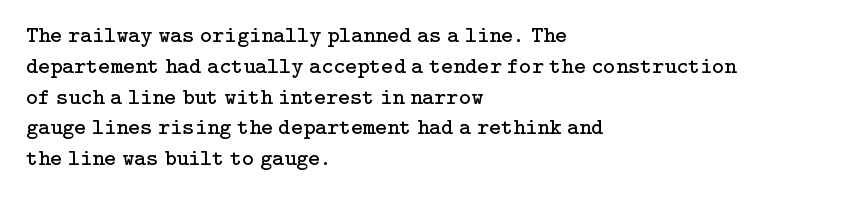
{"italic": "no", "bold": "no", "underline": "no", "align": "left", "line_spacing": "normal", "line_spacing_ratio": 1.34, "letter_spacing": "normal", "letter_spacing_em": 0.0, "glyph_px": 23}
